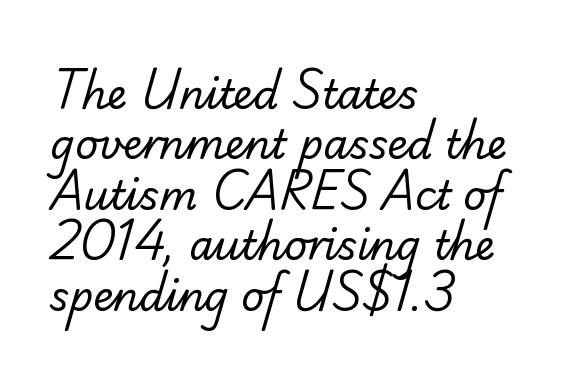
{"serif": "no", "bold": "no", "weight": "regular", "width": "normal", "stroke_contrast": "low", "x_height": "small", "monospaced": "no", "underline": "no", "align": "left", "line_spacing": "normal", "line_spacing_ratio": 1.26, "letter_spacing": "normal", "letter_spacing_em": 0.0, "glyph_px": 40}
